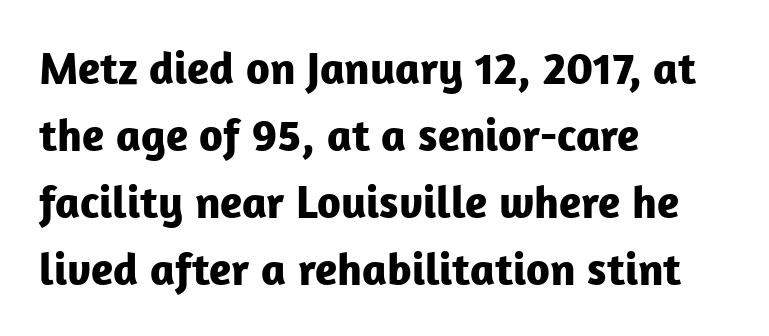
Q: Is the text bold? A: Yes.
Q: Is the text italic (slanted)? A: No, it is upright.
Q: Is the typeface a serif or a sans-serif typeface? A: Sans-serif.
Q: Is the text underlined? A: No.
Q: How is the paragraph aligned? A: Left-aligned.
Q: Is the spacing between letters normal or unusually wide? A: Normal.
Q: Is the spacing between lines tight, normal or loose? A: Normal.
Q: Width (condensed, normal, or wide)? A: Normal.
Q: Stroke contrast? A: Low.
Q: x-height? A: Medium.
Q: Monospaced? A: No.
